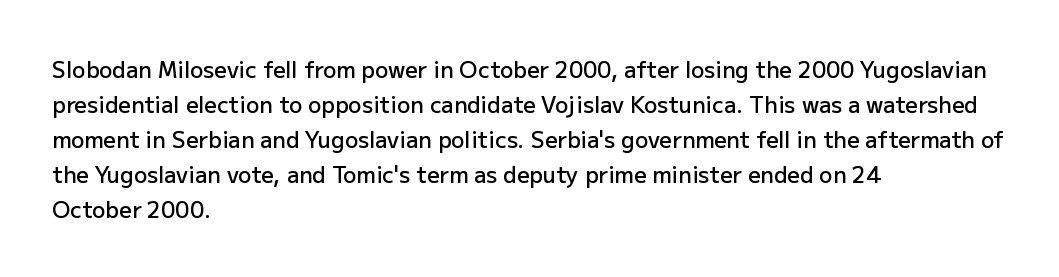
The image shows 22 px text type, upright; set left-aligned, normal line spacing (1.59x), normal letter spacing, not underlined.
